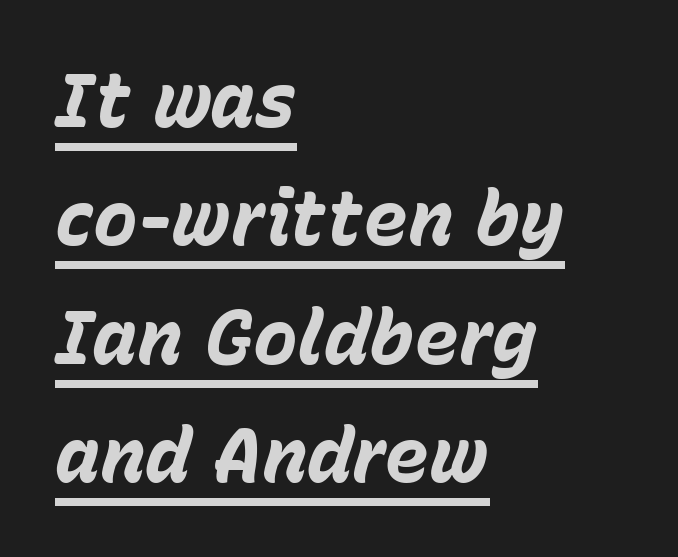
Notice how the stems are inclined rather than vertical — that's the hallmark of italics. The designer left line spacing at the default. Check the space under the baseline: a stroke is drawn there. Reading down the block, your eye returns to a fixed left position each line. Spacing verdict: proportional, widths tailored to each character. The gaps between neighbouring characters are ordinary and unremarkable.
